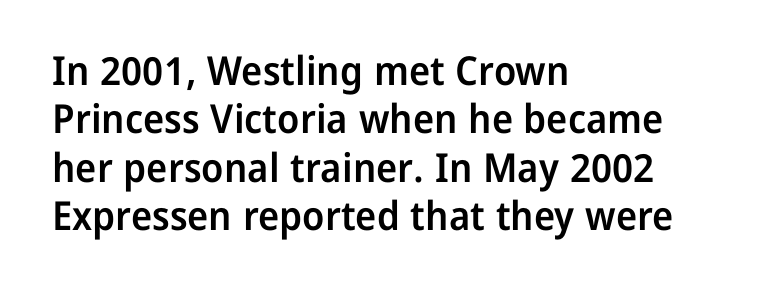
The image shows 40 px semibold sans-serif type, upright; set left-aligned, line spacing 1.21x, normal letter spacing, not underlined; low stroke contrast and a medium x-height.
